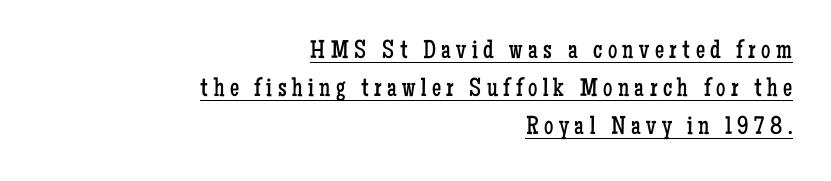
{"italic": "no", "bold": "no", "underline": "yes", "align": "right", "line_spacing": "normal", "line_spacing_ratio": 1.46, "letter_spacing": "wide", "letter_spacing_em": 0.21, "glyph_px": 26}
